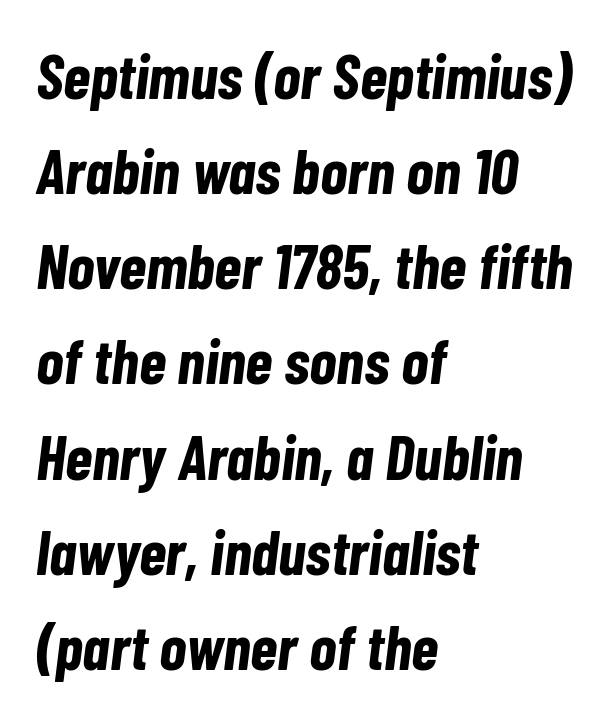
{"italic": "yes", "lean": "right", "slant_degrees": 7, "bold": "yes", "weight": "bold", "width": "condensed", "stroke_contrast": "low", "x_height": "medium", "monospaced": "no", "underline": "no", "align": "left", "line_spacing": "normal", "line_spacing_ratio": 1.51, "letter_spacing": "normal", "letter_spacing_em": 0.0, "glyph_px": 63}
